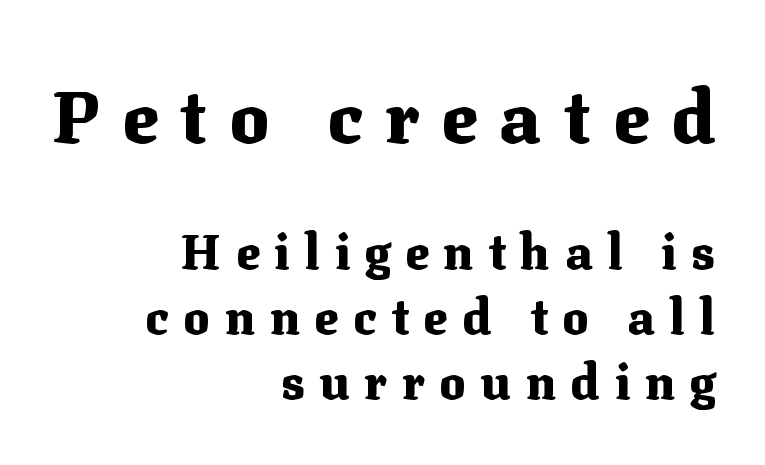
Q: Is the text bold? A: Yes.
Q: Is the text italic (slanted)? A: No, it is upright.
Q: Is the typeface a serif or a sans-serif typeface? A: Serif.
Q: Is the text underlined? A: No.
Q: How is the paragraph aligned? A: Right-aligned.
Q: Is the spacing between letters normal or unusually wide? A: Unusually wide.
Q: Is the spacing between lines tight, normal or loose? A: Normal.
Q: Which block of text is set in a larger size, the first (top) or the second (bottom)? A: The first (top) one.
Q: Width (condensed, normal, or wide)? A: Normal.
Q: Stroke contrast? A: Medium.
Q: x-height? A: Medium.
Q: Monospaced? A: No.
